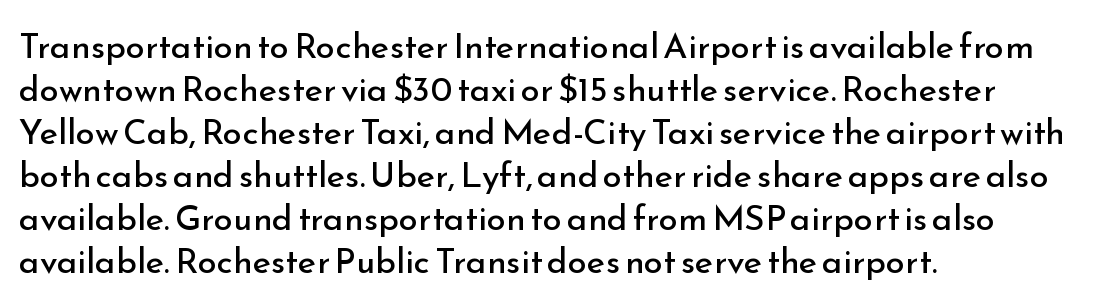
Q: Is the text bold? A: No.
Q: Is the text italic (slanted)? A: No, it is upright.
Q: Is the typeface a serif or a sans-serif typeface? A: Sans-serif.
Q: Is the text underlined? A: No.
Q: How is the paragraph aligned? A: Left-aligned.
Q: Is the spacing between letters normal or unusually wide? A: Normal.
Q: Width (condensed, normal, or wide)? A: Normal.
Q: Stroke contrast? A: Low.
Q: x-height? A: Small.
Q: Monospaced? A: No.
